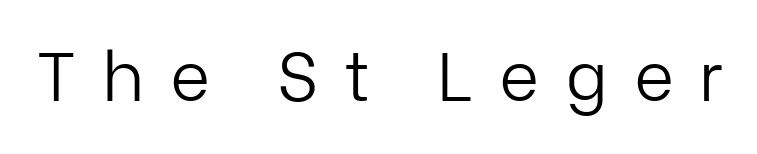
Q: Is the text bold? A: No.
Q: Is the text italic (slanted)? A: No, it is upright.
Q: Is the typeface a serif or a sans-serif typeface? A: Sans-serif.
Q: Is the text underlined? A: No.
Q: Is the spacing between letters normal or unusually wide? A: Unusually wide.
Q: Width (condensed, normal, or wide)? A: Normal.
Q: Stroke contrast? A: Low.
Q: x-height? A: Medium.
Q: Monospaced? A: No.
